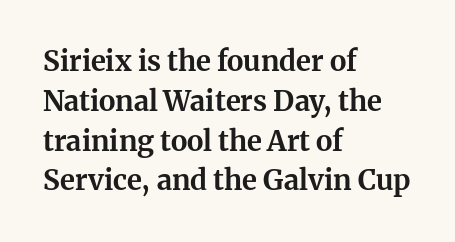
Upright lettering throughout. Students, this is bold: see how much ink each stroke carries. Horizontally, the lines are justified to the leading edge only. These lines are rendered in a variable-pitch font. The specimen omits any rule beneath the text block's lines.
